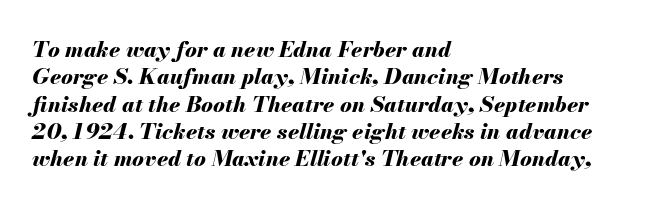
{"italic": "yes", "lean": "right", "slant_degrees": 13, "bold": "yes", "underline": "no", "align": "left", "line_spacing_ratio": 1.24, "letter_spacing": "normal", "letter_spacing_em": 0.0, "glyph_px": 22}
